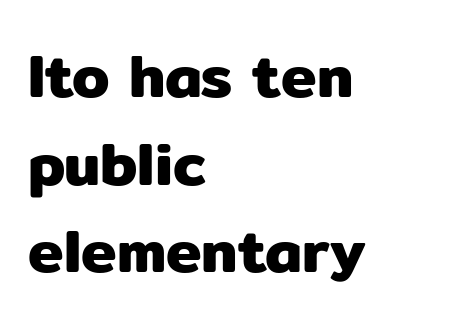
Q: Is the text italic (slanted)? A: No, it is upright.
Q: Is the typeface a serif or a sans-serif typeface? A: Sans-serif.
Q: Is the text underlined? A: No.
Q: How is the paragraph aligned? A: Left-aligned.
Q: Is the spacing between letters normal or unusually wide? A: Normal.
Q: Is the spacing between lines tight, normal or loose? A: Normal.
Q: Width (condensed, normal, or wide)? A: Normal.
Q: Stroke contrast? A: Low.
Q: x-height? A: Medium.
Q: Monospaced? A: No.
